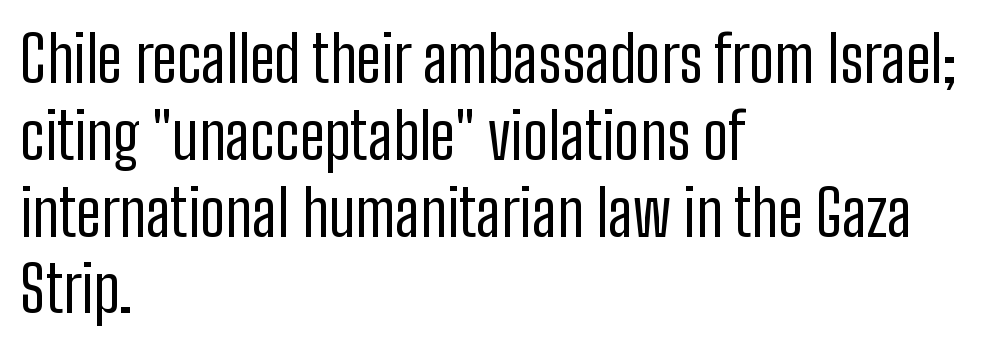
The image shows 64 px regular-weight, condensed sans-serif type, upright; set left-aligned, line spacing 1.2x, normal letter spacing, not underlined; low stroke contrast and a medium x-height.
